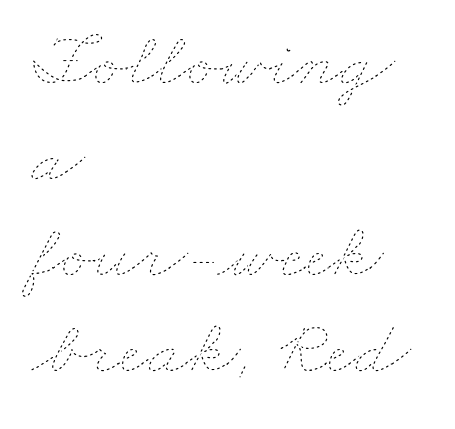
Anything drawn beneath the words? Only blank space. Note the varied advance widths — an 'i' is clearly narrower than an 'm'. On a weight scale, this lands at 450 or below. Line starts are locked; line ends wander. Nobody touched the tracking dial on this one.
